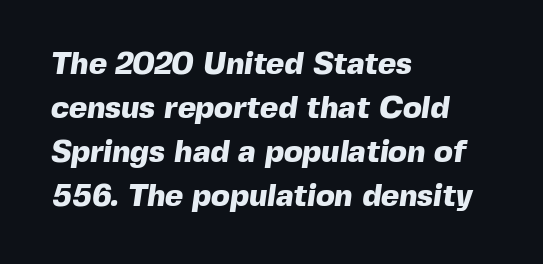
Heft: maximum for text — a bold. How would I describe the line gaps? Plain and ordinary. The glyphs are unaccompanied by any horizontal stroke below them. Font category for this specimen: sans-serif. Letter spacing: default.
